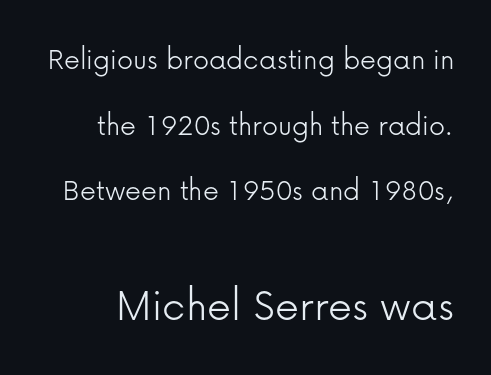
Q: Is the text bold? A: No.
Q: Is the text italic (slanted)? A: No, it is upright.
Q: Is the typeface a serif or a sans-serif typeface? A: Sans-serif.
Q: Is the text underlined? A: No.
Q: Is the spacing between letters normal or unusually wide? A: Normal.
Q: Is the spacing between lines tight, normal or loose? A: Loose.
Q: Which block of text is set in a larger size, the first (top) or the second (bottom)? A: The second (bottom) one.
Q: Width (condensed, normal, or wide)? A: Normal.
Q: Stroke contrast? A: Low.
Q: x-height? A: Medium.
Q: Monospaced? A: No.
